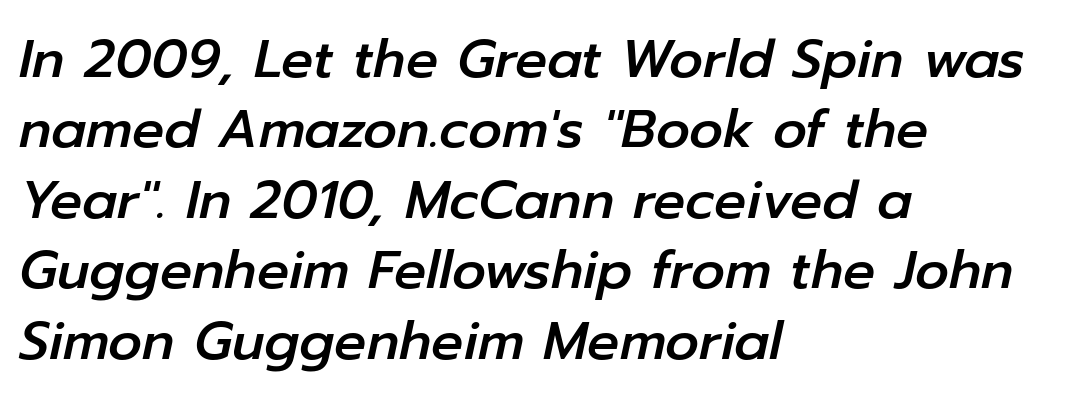
Q: Is the text italic (slanted)? A: Yes, it leans right by about 12 degrees.
Q: Is the text underlined? A: No.
Q: How is the paragraph aligned? A: Left-aligned.
Q: Is the spacing between letters normal or unusually wide? A: Normal.
Q: Is the spacing between lines tight, normal or loose? A: Normal.
Q: Width (condensed, normal, or wide)? A: Normal.
Q: Stroke contrast? A: Low.
Q: x-height? A: Medium.
Q: Monospaced? A: No.
